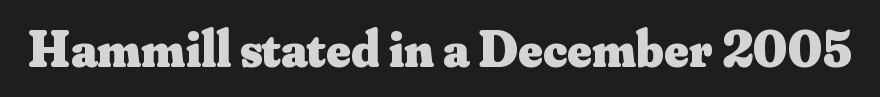
Classification — serif. This sample has the flowing, uneven cadence of proportional lettering. Heft: maximum for text — a bold. The tracking reads as untouched default to a designer's eye. Check the space under the baseline: it is left empty. Characters remain perfectly vertical along every line.
